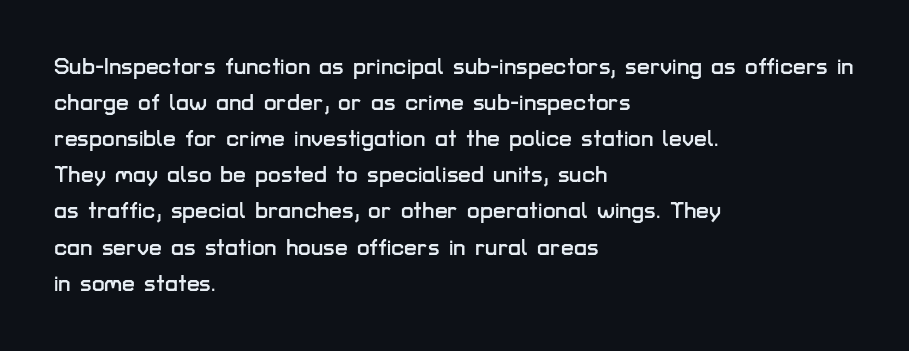
The image shows 23 px text type, upright; set left-aligned, normal line spacing (1.57x), normal letter spacing, not underlined.
